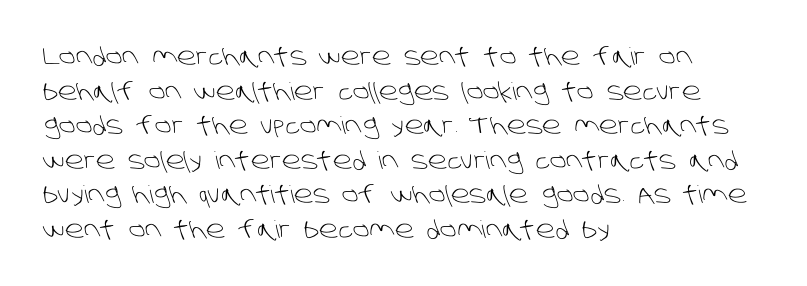
The image shows 24 px text type; set left-aligned, normal line spacing (1.44x), normal letter spacing, not underlined.
